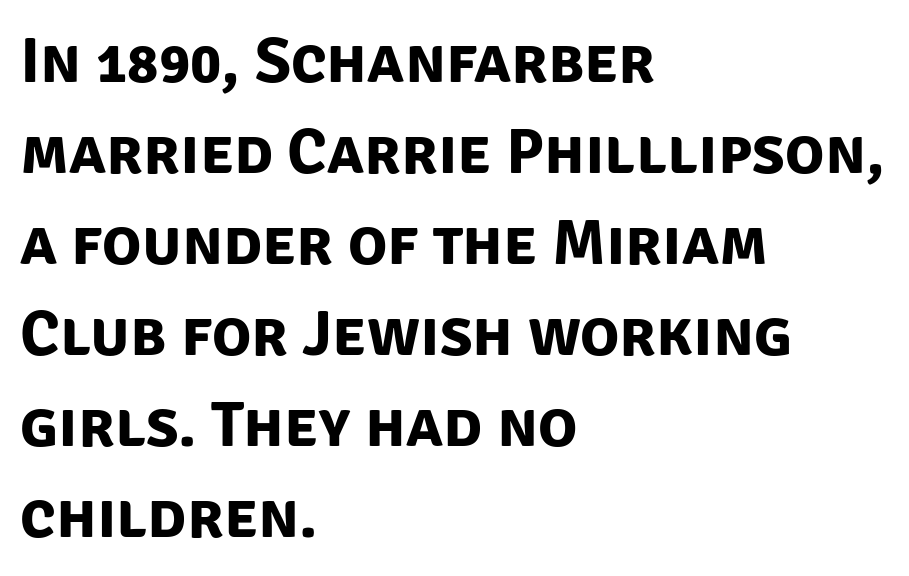
Leading: standard. Where is the straight margin? On the left. Quick note: underline off. Is the letter spacing exaggerated? No — it looks like the ordinary default.
